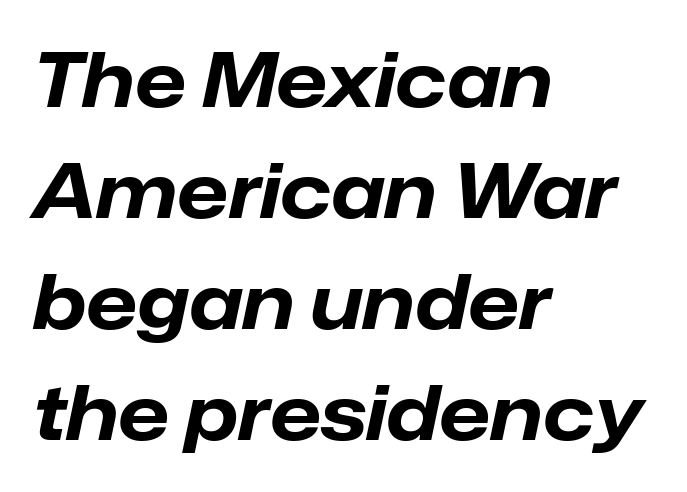
Would a proofreader flag this as italicized? Yes. The rendering uses natural spacing where letterforms have individual widths. Short note: letters normally spaced. The ragged edge is on the right, which tells us the setting is flush left.
